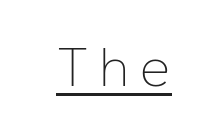
The rendering uses the underline text-decoration. The letters advance in unequal steps, a hallmark of proportional type. No italicization has been applied; the sample stays upright. The font family rendered here belongs to the sans-serif group. The cut favours lightness, reaching ordinary text weight at its darkest.
